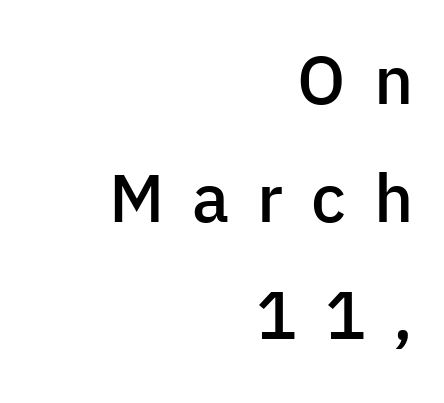
{"serif": "no", "italic": "no", "bold": "semi", "weight": "semibold", "width": "normal", "stroke_contrast": "low", "x_height": "medium", "monospaced": "no", "underline": "no", "align": "right", "line_spacing_ratio": 1.73, "letter_spacing": "wide", "letter_spacing_em": 0.41, "glyph_px": 68}
